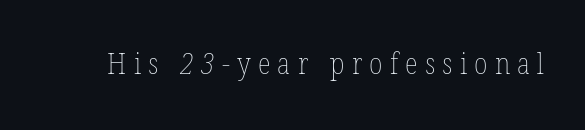
Q: Is the text bold? A: No.
Q: Is the text underlined? A: No.
Q: Is the spacing between letters normal or unusually wide? A: Unusually wide.
Q: Width (condensed, normal, or wide)? A: Condensed.
Q: Stroke contrast? A: Low.
Q: x-height? A: Medium.
Q: Monospaced? A: No.
